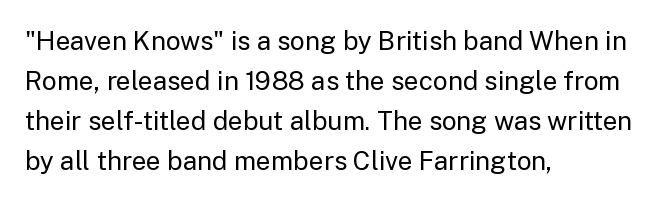
Descender tails drop into unmarked territory. Stroke mass is kept to a normal reading level or below. Default kerning and tracking; the words read as compact shapes. Teacher's note: observe the even left margin — that is flush-left alignment.
